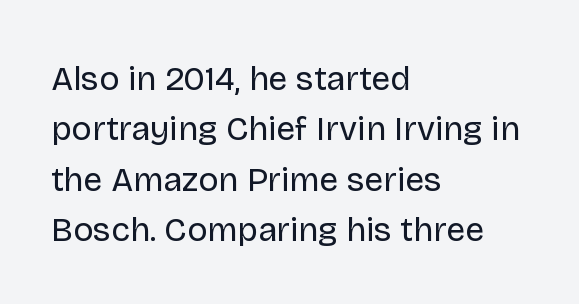
{"serif": "no", "italic": "no", "bold": "no", "weight": "regular", "width": "normal", "stroke_contrast": "low", "x_height": "large", "monospaced": "no", "underline": "no", "align": "left", "line_spacing": "normal", "line_spacing_ratio": 1.48, "letter_spacing": "normal", "letter_spacing_em": 0.0, "glyph_px": 34}
